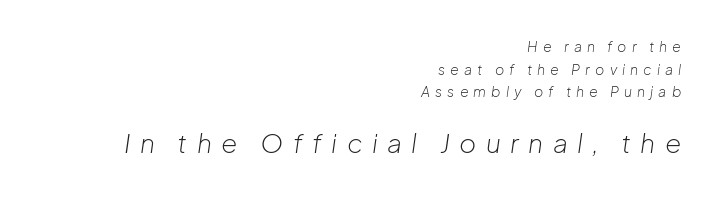
Q: Is the text bold? A: No.
Q: Is the text italic (slanted)? A: Yes, it leans right by about 8 degrees.
Q: Is the text underlined? A: No.
Q: How is the paragraph aligned? A: Right-aligned.
Q: Is the spacing between letters normal or unusually wide? A: Unusually wide.
Q: Is the spacing between lines tight, normal or loose? A: Normal.
Q: Which block of text is set in a larger size, the first (top) or the second (bottom)? A: The second (bottom) one.
